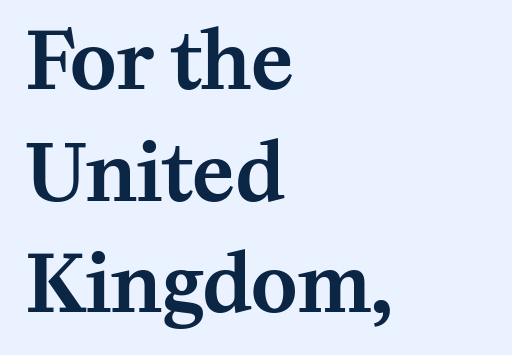
The image shows 78 px serif type, upright; set left-aligned, normal line spacing (1.43x), normal letter spacing, not underlined; medium stroke contrast and a medium x-height.
